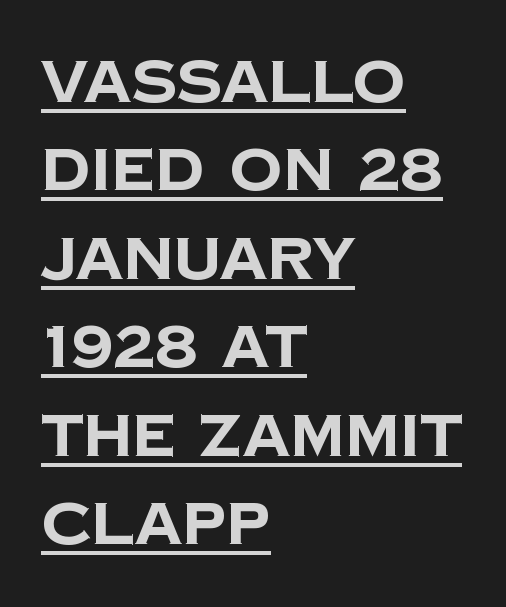
Q: Is the text bold? A: Yes.
Q: Is the typeface a serif or a sans-serif typeface? A: Sans-serif.
Q: Is the text underlined? A: Yes.
Q: How is the paragraph aligned? A: Left-aligned.
Q: Is the spacing between letters normal or unusually wide? A: Normal.
Q: Is the spacing between lines tight, normal or loose? A: Normal.
Q: Width (condensed, normal, or wide)? A: Normal.
Q: Stroke contrast? A: Low.
Q: x-height? A: Large.
Q: Monospaced? A: No.
